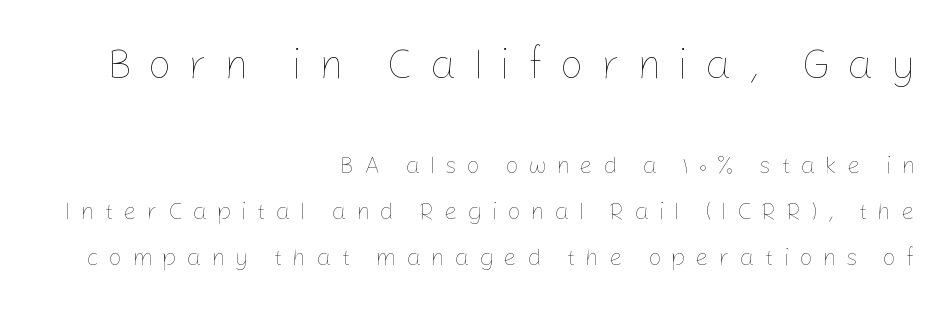
Q: Is the text bold? A: No.
Q: Is the text italic (slanted)? A: No, it is upright.
Q: Is the text underlined? A: No.
Q: How is the paragraph aligned? A: Right-aligned.
Q: Is the spacing between letters normal or unusually wide? A: Unusually wide.
Q: Is the spacing between lines tight, normal or loose? A: Loose.
Q: Which block of text is set in a larger size, the first (top) or the second (bottom)? A: The first (top) one.
Q: Width (condensed, normal, or wide)? A: Normal.
Q: Stroke contrast? A: Low.
Q: x-height? A: Medium.
Q: Monospaced? A: No.
